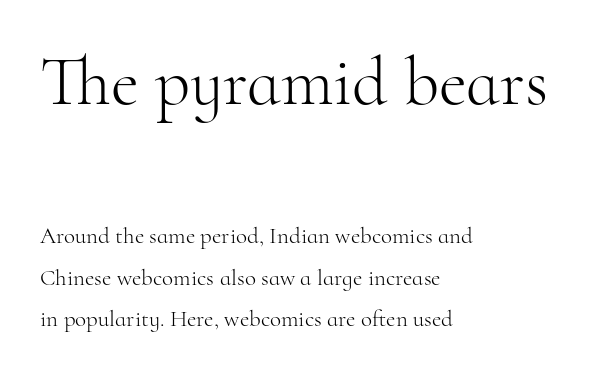
The image shows 69 px light serif type, upright; set left-aligned, line spacing 1.82x, normal letter spacing, not underlined; the first (top) block is 3.0x larger; high stroke contrast and a small x-height.
